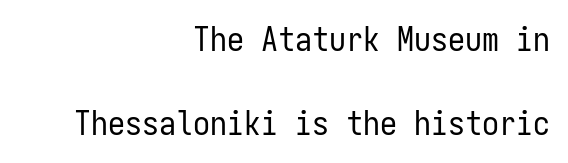
The letters look calm and open, with moderate or lighter stems. Upright lettering throughout. Honestly, there is no underline to notice here at all. Vertical spacing — loose. Fixed-width glyphs throughout — classic coding-font behaviour.
